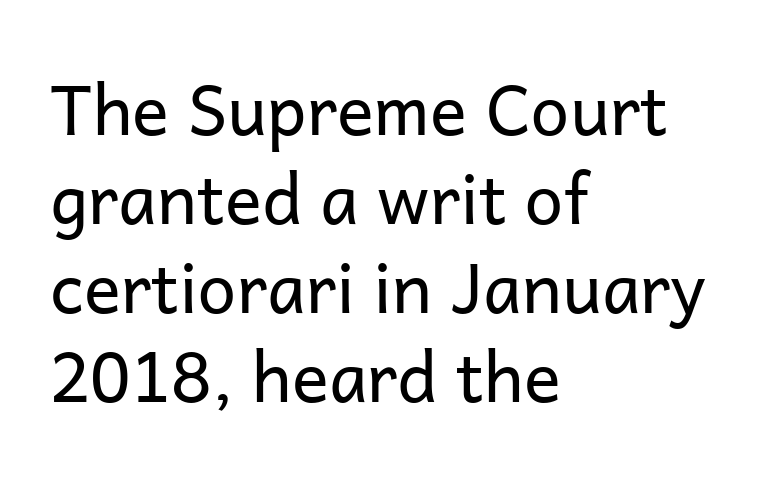
Q: Is the text bold? A: No.
Q: Is the text italic (slanted)? A: No, it is upright.
Q: Is the typeface a serif or a sans-serif typeface? A: Sans-serif.
Q: Is the text underlined? A: No.
Q: How is the paragraph aligned? A: Left-aligned.
Q: Is the spacing between letters normal or unusually wide? A: Normal.
Q: Is the spacing between lines tight, normal or loose? A: Normal.
Q: Width (condensed, normal, or wide)? A: Normal.
Q: Stroke contrast? A: Low.
Q: x-height? A: Medium.
Q: Monospaced? A: No.
